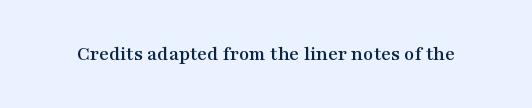
Every character sits straight up, as roman type does. The string is rendered with underlining switched off. Students, note that the glyphs here touch the page at normal intervals.
